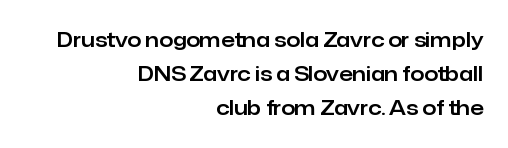
The image shows 20 px text type, upright; set right-aligned, line spacing 1.71x, normal letter spacing, not underlined.
